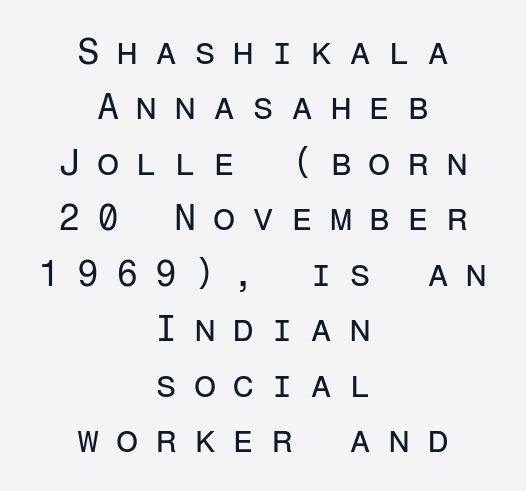
Spacing between characters has been opened up far beyond the box default. Stems and bowls with no extra thickness — not bold. Classification — sans serif. Is the block centered? Yes — each line is placed symmetrically about the middle. Every character sits straight up, as roman type does. The words here are not underlined.
